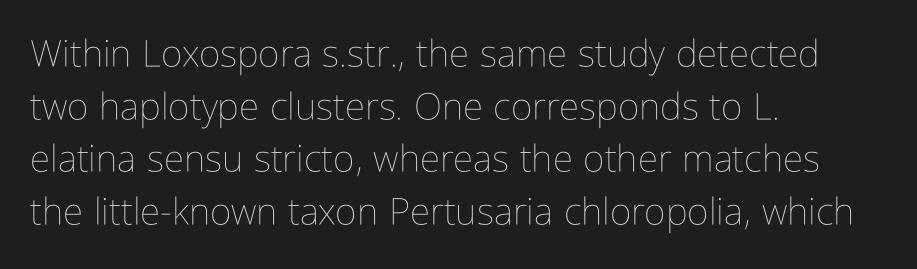
A bare baseline throughout the passage. Spacing verdict: proportional, widths tailored to each character. Characters follow at the spacing the type designer built in. Vertically, the passage feels balanced, rows spaced as you'd expect.
